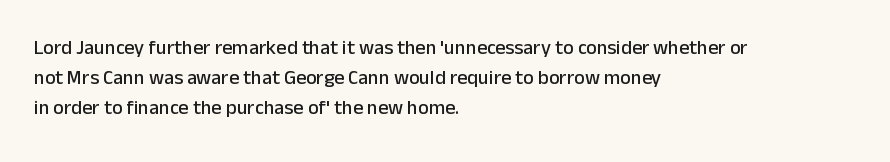
Q: Is the text italic (slanted)? A: No, it is upright.
Q: Is the text underlined? A: No.
Q: How is the paragraph aligned? A: Left-aligned.
Q: Is the spacing between letters normal or unusually wide? A: Normal.
Q: Is the spacing between lines tight, normal or loose? A: Normal.
